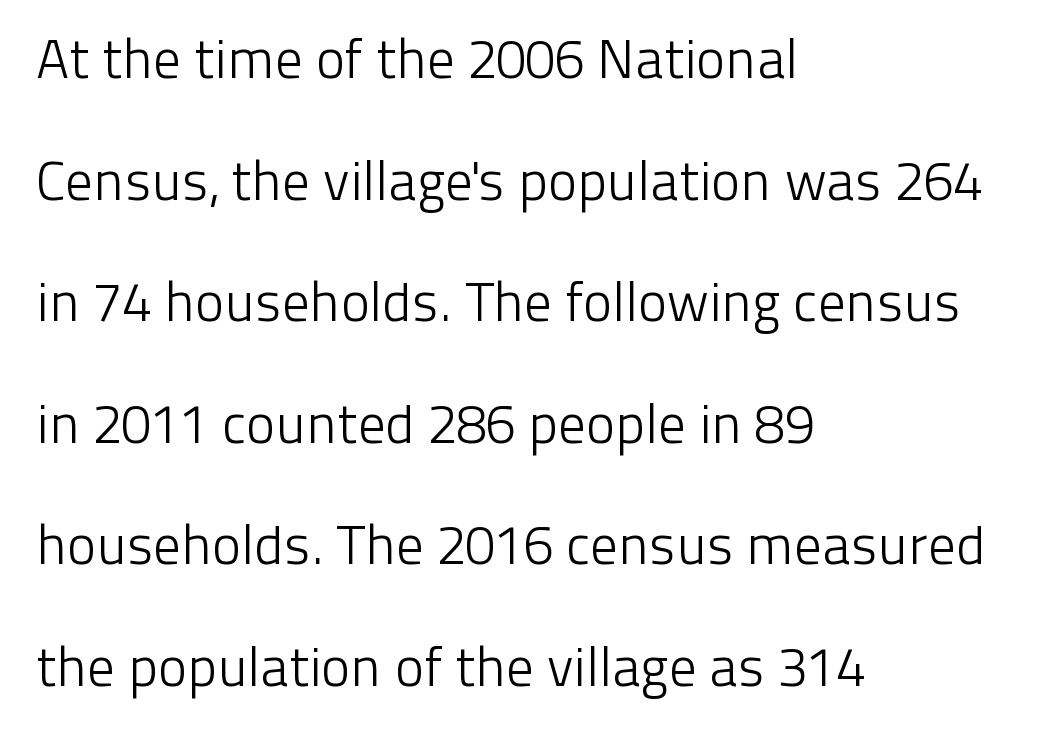
Q: Is the text bold? A: No.
Q: Is the text italic (slanted)? A: No, it is upright.
Q: Is the typeface a serif or a sans-serif typeface? A: Sans-serif.
Q: Is the text underlined? A: No.
Q: How is the paragraph aligned? A: Left-aligned.
Q: Is the spacing between letters normal or unusually wide? A: Normal.
Q: Is the spacing between lines tight, normal or loose? A: Loose.
Q: Width (condensed, normal, or wide)? A: Normal.
Q: Stroke contrast? A: Low.
Q: x-height? A: Medium.
Q: Monospaced? A: No.
